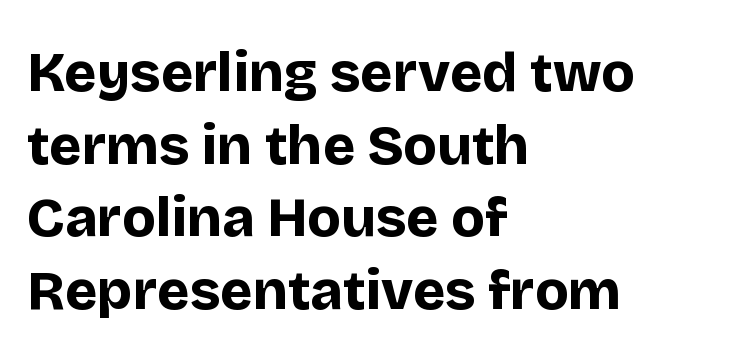
{"serif": "no", "italic": "no", "bold": "yes", "weight": "bold", "width": "normal", "stroke_contrast": "low", "x_height": "large", "monospaced": "no", "underline": "no", "align": "left", "line_spacing": "normal", "line_spacing_ratio": 1.32, "letter_spacing": "normal", "letter_spacing_em": 0.0, "glyph_px": 55}
